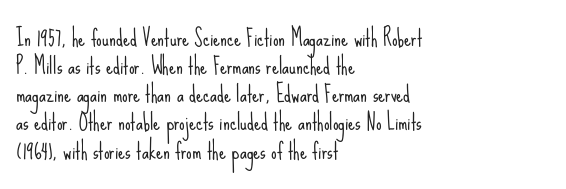
Normally led — the rows are evenly, conventionally spaced. Underlining? Definitely not there. The axis of the letterforms is exactly vertical. The passage is arranged the way most books set body copy — flush left. Default kerning and tracking; the words read as compact shapes.
